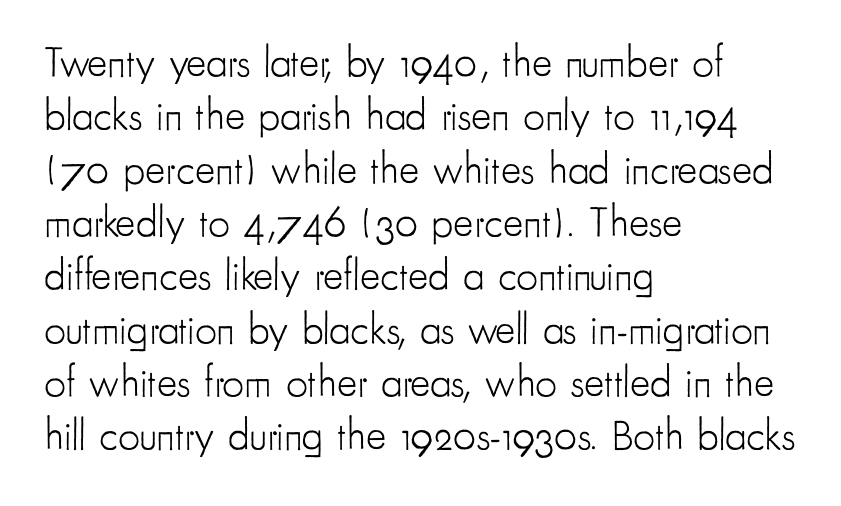
{"serif": "no", "italic": "no", "bold": "no", "weight": "light", "width": "condensed", "stroke_contrast": "low", "x_height": "small", "monospaced": "no", "underline": "no", "align": "left", "line_spacing_ratio": 1.24, "letter_spacing": "normal", "letter_spacing_em": 0.0, "glyph_px": 43}
